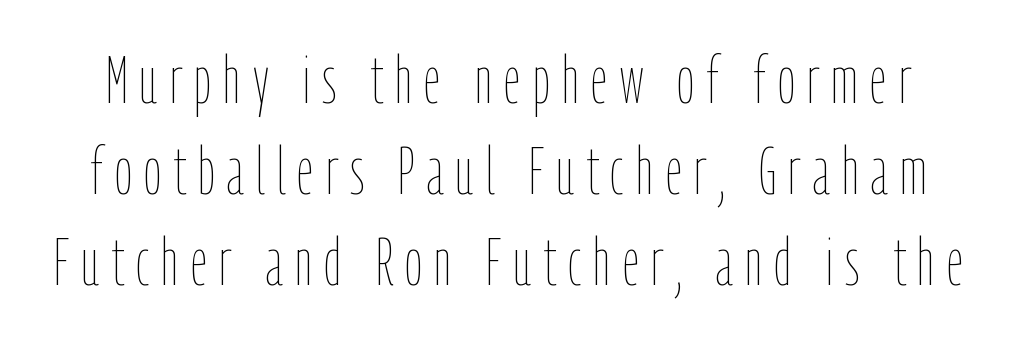
The image shows 67 px thin, condensed type, upright; set normal line spacing (1.36x), not underlined; low stroke contrast and a medium x-height.
